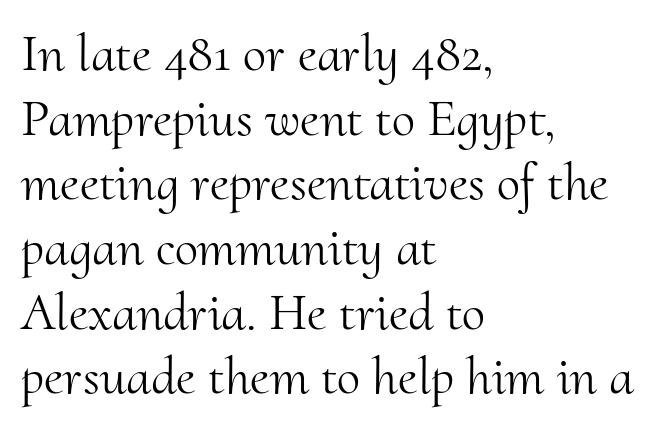
Q: Is the text bold? A: No.
Q: Is the text italic (slanted)? A: No, it is upright.
Q: Is the typeface a serif or a sans-serif typeface? A: Serif.
Q: Is the text underlined? A: No.
Q: How is the paragraph aligned? A: Left-aligned.
Q: Is the spacing between letters normal or unusually wide? A: Normal.
Q: Width (condensed, normal, or wide)? A: Normal.
Q: Stroke contrast? A: Medium.
Q: x-height? A: Small.
Q: Monospaced? A: No.
